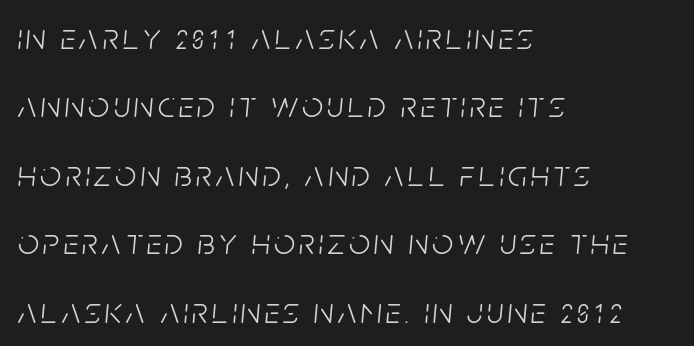
{"italic": "yes", "lean": "right", "slant_degrees": 5, "bold": "no", "weight": "light", "width": "condensed", "stroke_contrast": "low", "x_height": "large", "monospaced": "no", "underline": "no", "align": "left", "line_spacing_ratio": 1.85, "glyph_px": 37}
